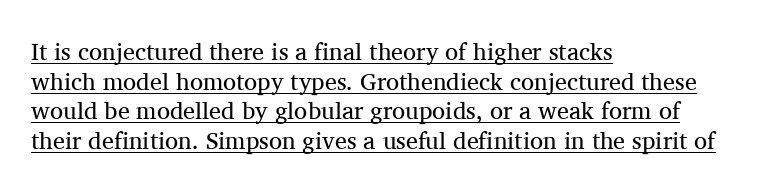
The rag falls on the right side of this text block. The face used here appears with an underline applied. The typesetting does not lean heavy: it is not bold. The letters stand straight up with perfectly vertical stems. Tracking here is standard; glyphs follow each other at the usual distance.
